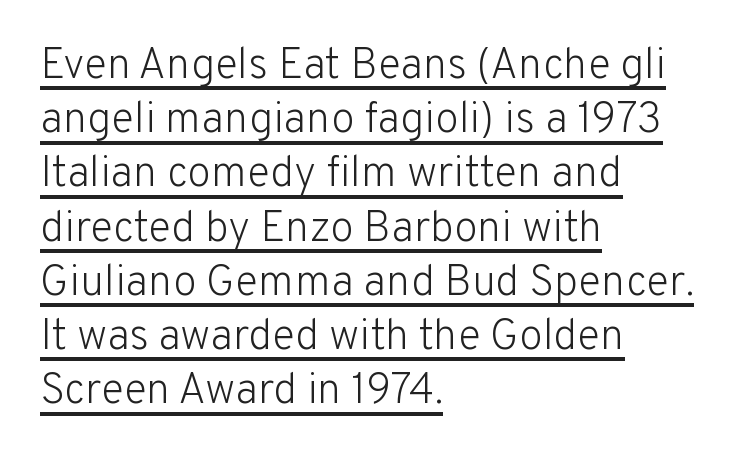
{"serif": "no", "italic": "no", "bold": "no", "weight": "light", "width": "normal", "stroke_contrast": "low", "x_height": "medium", "monospaced": "no", "underline": "yes", "align": "left", "line_spacing": "normal", "line_spacing_ratio": 1.26, "letter_spacing": "normal", "letter_spacing_em": 0.0, "glyph_px": 43}
